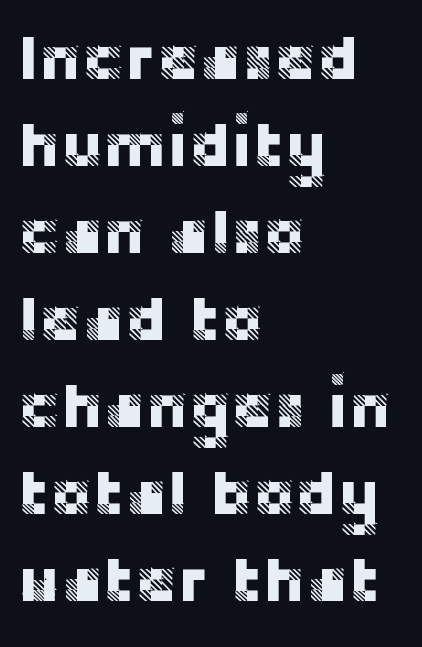
Q: Is the text italic (slanted)? A: No, it is upright.
Q: Is the typeface a serif or a sans-serif typeface? A: Sans-serif.
Q: Is the text underlined? A: No.
Q: How is the paragraph aligned? A: Left-aligned.
Q: Is the spacing between letters normal or unusually wide? A: Normal.
Q: Is the spacing between lines tight, normal or loose? A: Normal.
Q: Width (condensed, normal, or wide)? A: Normal.
Q: Stroke contrast? A: Low.
Q: x-height? A: Large.
Q: Monospaced? A: No.
